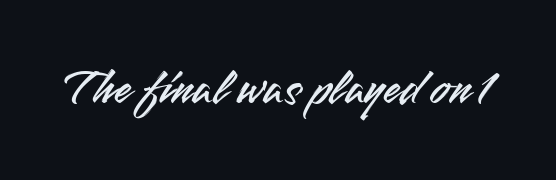
Q: Is the text italic (slanted)? A: Yes.
Q: Is the typeface a serif or a sans-serif typeface? A: Sans-serif.
Q: Is the text underlined? A: No.
Q: Is the spacing between letters normal or unusually wide? A: Normal.
Q: Width (condensed, normal, or wide)? A: Normal.
Q: Stroke contrast? A: Medium.
Q: x-height? A: Small.
Q: Monospaced? A: No.
